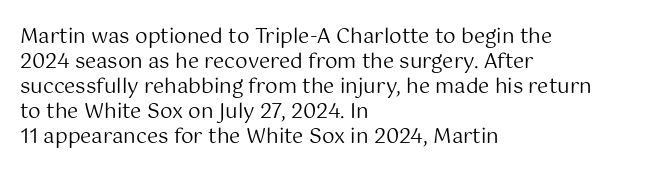
{"italic": "no", "bold": "no", "underline": "no", "align": "left", "line_spacing": "normal", "line_spacing_ratio": 1.25, "letter_spacing": "normal", "letter_spacing_em": 0.0, "glyph_px": 20}
